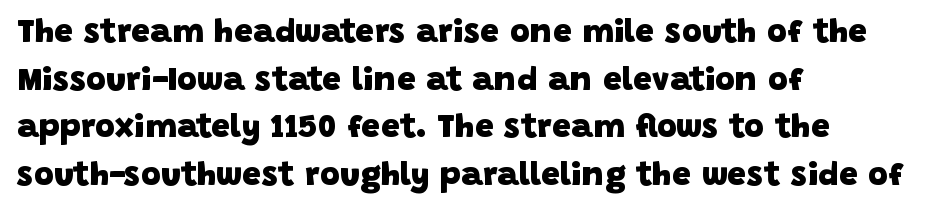
Has an underline been added? It has not. Casual observation: everything's shoved over to the left. These lines keep a tight, regular rhythm from letter to letter. You can tell from the bare stems that sans-serif type was used. This sample has the flowing, uneven cadence of proportional lettering. This is heavy type, rendered in bold.
